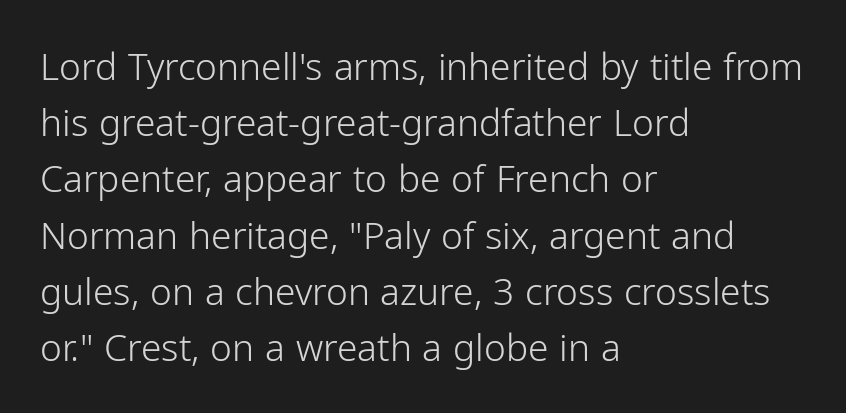
Q: Is the text bold? A: No.
Q: Is the text italic (slanted)? A: No, it is upright.
Q: Is the typeface a serif or a sans-serif typeface? A: Sans-serif.
Q: Is the text underlined? A: No.
Q: How is the paragraph aligned? A: Left-aligned.
Q: Is the spacing between letters normal or unusually wide? A: Normal.
Q: Is the spacing between lines tight, normal or loose? A: Normal.
Q: Width (condensed, normal, or wide)? A: Normal.
Q: Stroke contrast? A: Low.
Q: x-height? A: Medium.
Q: Monospaced? A: No.
